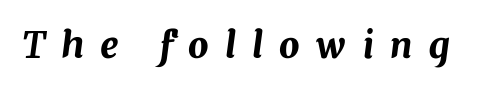
The image shows 36 px text type, italic (leaning right); set unusually wide letter spacing (+0.45 em), not underlined; medium stroke contrast and a medium x-height.
